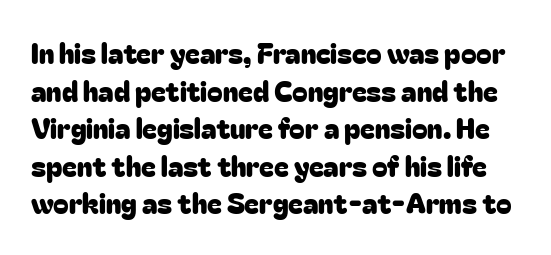
Glance below the letters and you will spot only blank space. Stroke terminals: plain, sans-serif. Spacing verdict: proportional, widths tailored to each character. A typesetter would call this zero additional tracking. Compared with typical paragraphs, the rows here are spaced about the same. A roman cut, with each character standing at attention.
